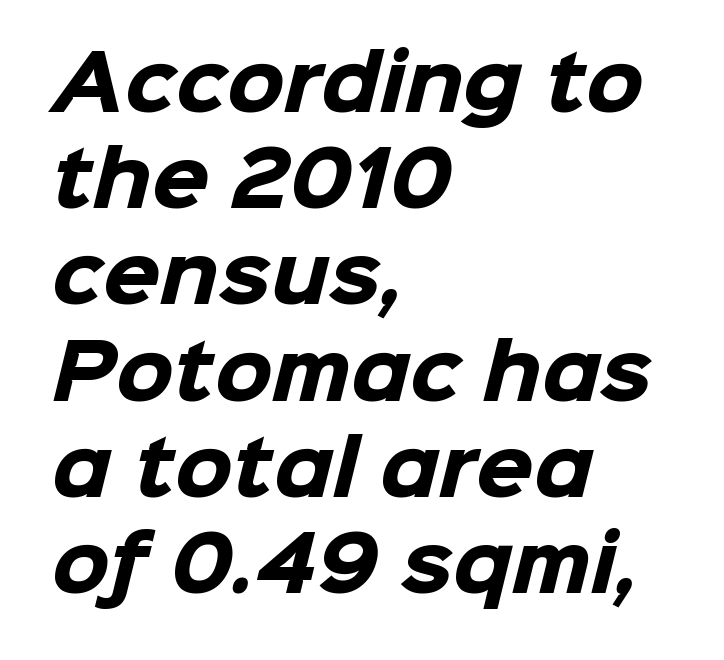
The image shows 74 px heavy sans-serif type; set left-aligned, normal line spacing (1.3x), normal letter spacing, not underlined; low stroke contrast and a medium x-height.
